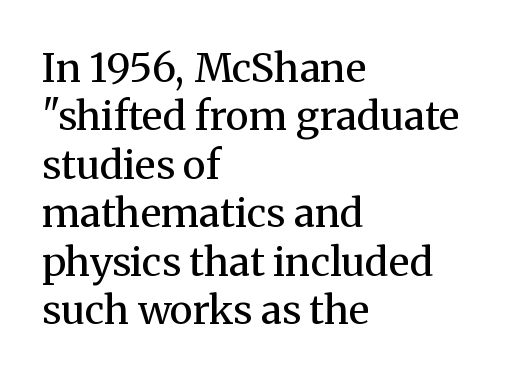
The image shows 40 px regular-weight serif type, upright; set left-aligned, line spacing 1.21x, normal letter spacing, not underlined; medium stroke contrast and a medium x-height.
